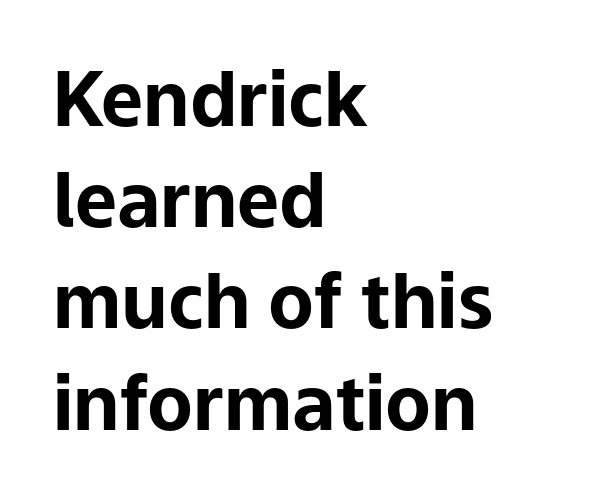
The image shows 75 px bold sans-serif type, upright; set left-aligned, normal line spacing (1.35x), normal letter spacing, not underlined; low stroke contrast and a medium x-height.
